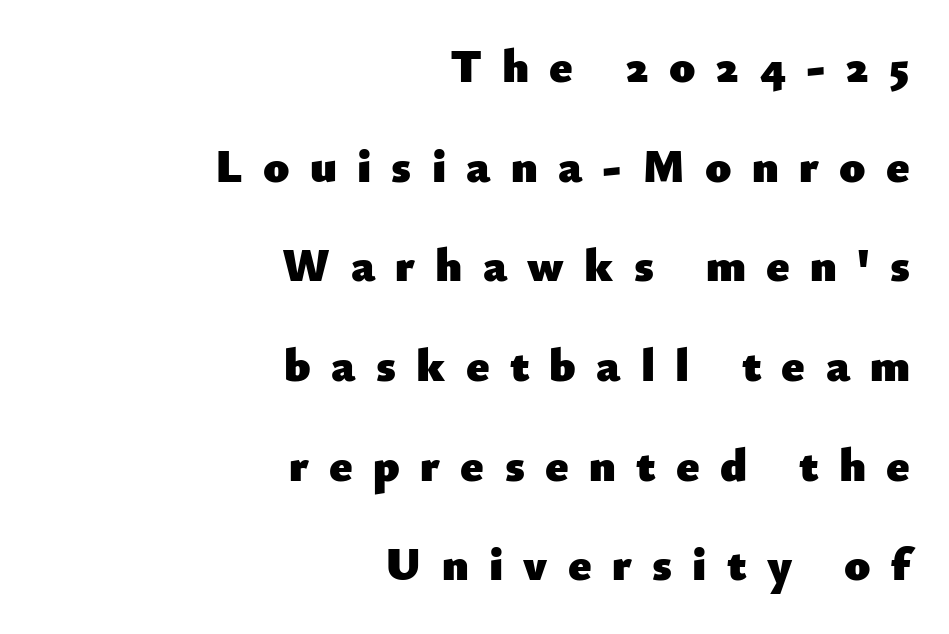
The face used here is proportionally spaced, like ordinary book or web type. Horizontal alignment here is rightward, an uncommon choice for prose. These lines were composed using upright roman letters. What's the leading like? Stretched, with rows far apart.
